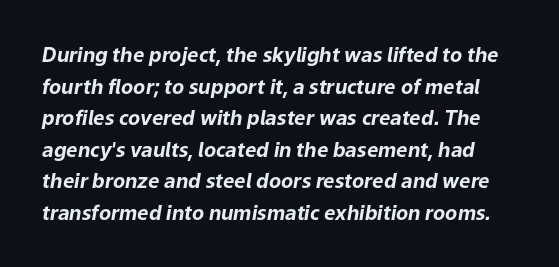
{"italic": "yes", "lean": "right", "slant_degrees": 9, "bold": "yes", "underline": "no", "line_spacing": "normal", "line_spacing_ratio": 1.58, "letter_spacing": "normal", "letter_spacing_em": 0.0, "glyph_px": 20}
